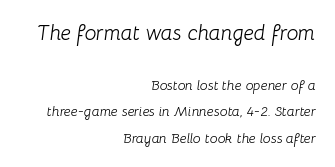
{"italic": "yes", "lean": "right", "slant_degrees": 8, "bold": "no", "underline": "no", "align": "right", "line_spacing": "loose", "line_spacing_ratio": 1.9, "letter_spacing": "normal", "letter_spacing_em": 0.0, "larger_block": "first", "size_ratio": 1.5, "glyph_px": 21}
